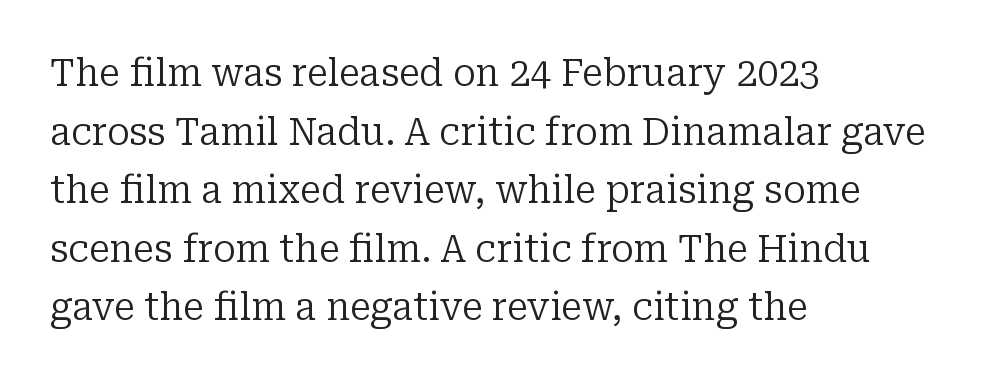
The image shows 38 px regular-weight serif type, upright; set left-aligned, normal line spacing (1.54x), normal letter spacing, not underlined; low stroke contrast and a medium x-height.
